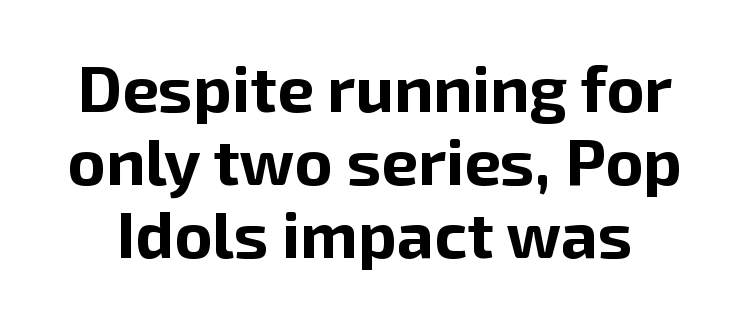
The image shows 65 px bold sans-serif type, upright; set tight line spacing (1.12x), normal letter spacing, not underlined; low stroke contrast and a medium x-height.
